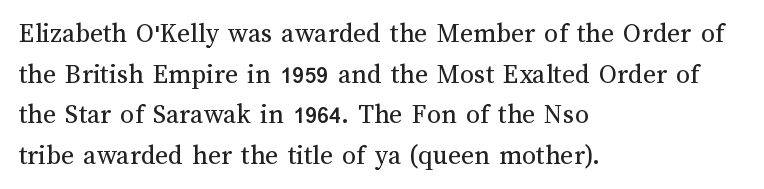
{"italic": "no", "bold": "no", "weight": "regular", "width": "normal", "stroke_contrast": "medium", "x_height": "medium", "monospaced": "no", "underline": "no", "align": "left", "line_spacing": "normal", "line_spacing_ratio": 1.45, "letter_spacing": "normal", "letter_spacing_em": 0.0, "glyph_px": 28}
